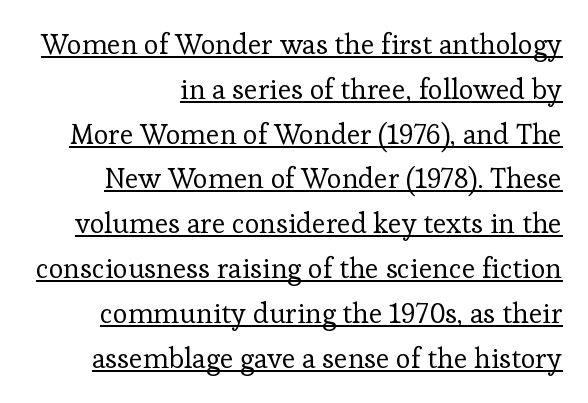
The image shows 28 px regular-weight serif type, upright; set normal line spacing (1.6x), normal letter spacing, underlined; low stroke contrast and a medium x-height.
